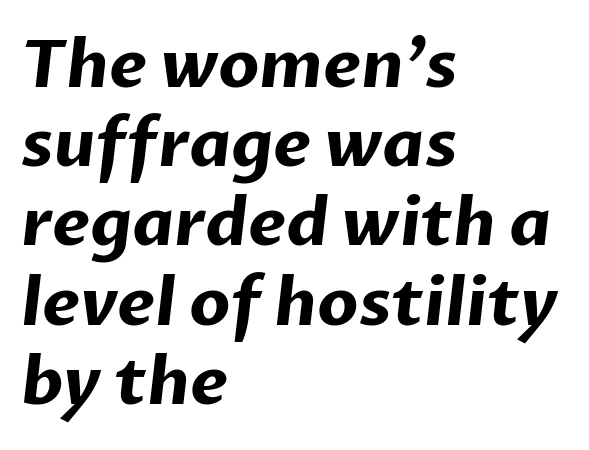
Character widths vary here, with narrow letters taking less room than wide ones. These lines stack with their left ends in a neat column. The letters are bold, with thick, heavy strokes. Font category for this specimen: sans-serif.
